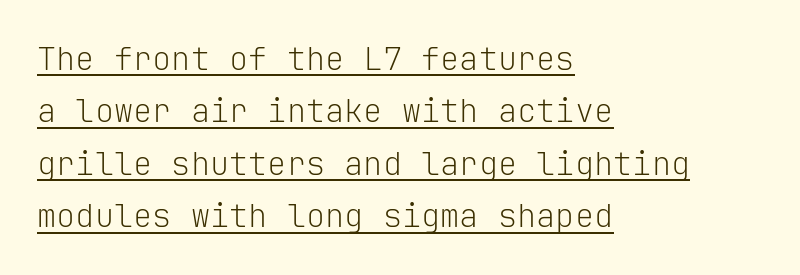
The image shows 32 px light sans-serif type, upright, monospaced; set left-aligned, normal line spacing (1.64x), normal letter spacing, underlined; low stroke contrast and a medium x-height.
